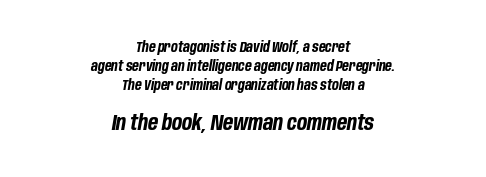
Q: Is the text bold? A: Yes.
Q: Is the text italic (slanted)? A: Yes, it leans right by about 10 degrees.
Q: Is the text underlined? A: No.
Q: How is the paragraph aligned? A: Centered.
Q: Is the spacing between letters normal or unusually wide? A: Normal.
Q: Is the spacing between lines tight, normal or loose? A: Normal.
Q: Which block of text is set in a larger size, the first (top) or the second (bottom)? A: The second (bottom) one.
